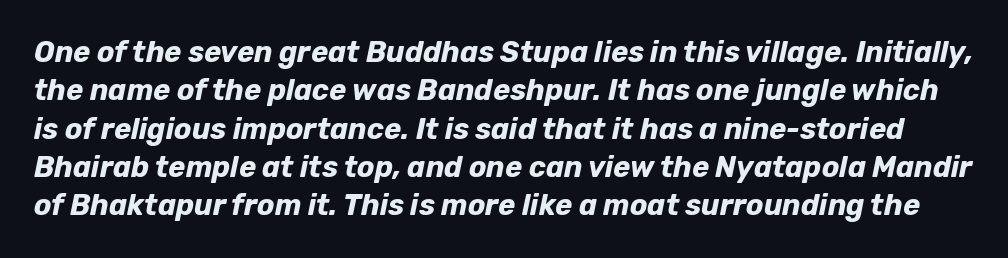
The image shows 29 px bold type, italic (leaning right); set normal line spacing (1.32x), normal letter spacing, not underlined; low stroke contrast and a medium x-height.
